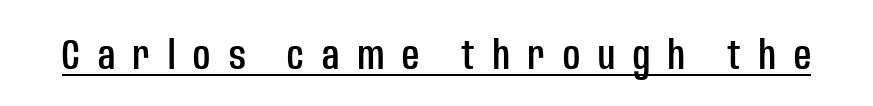
Is there an underline? Yes — a line sits under the letters. Unlike a traditional serif, this face leaves its strokes unadorned. Think of a printed novel: that variable character pitch is what you see here. The gaps between neighbouring characters are conspicuously large. The specimen reads as upright at a glance.
